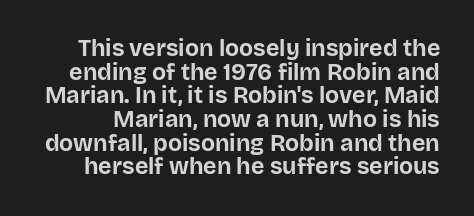
{"italic": "no", "bold": "yes", "underline": "no", "line_spacing": "tight", "line_spacing_ratio": 1.03, "letter_spacing": "normal", "letter_spacing_em": 0.0, "glyph_px": 23}
